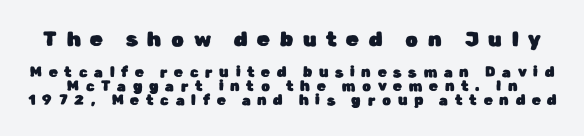
The image shows 20 px text type, upright; set tight line spacing (1.0x), unusually wide letter spacing (+0.49 em), not underlined; the first (top) block is 1.43x larger.
